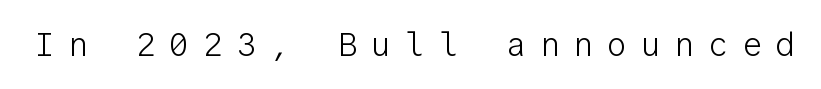
{"serif": "no", "italic": "no", "bold": "no", "weight": "light", "width": "normal", "stroke_contrast": "low", "x_height": "medium", "monospaced": "yes", "underline": "no", "letter_spacing": "wide", "letter_spacing_em": 0.42, "glyph_px": 33}
